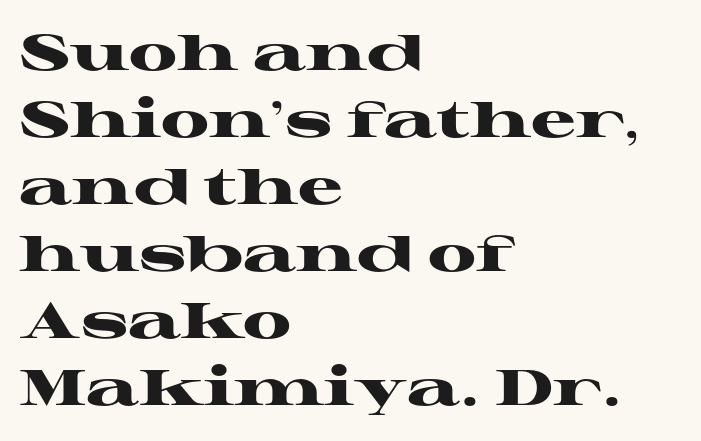
Q: Is the text bold? A: Yes.
Q: Is the text italic (slanted)? A: No, it is upright.
Q: Is the typeface a serif or a sans-serif typeface? A: Serif.
Q: Is the text underlined? A: No.
Q: How is the paragraph aligned? A: Left-aligned.
Q: Is the spacing between letters normal or unusually wide? A: Normal.
Q: Is the spacing between lines tight, normal or loose? A: Normal.
Q: Width (condensed, normal, or wide)? A: Wide.
Q: Stroke contrast? A: High.
Q: x-height? A: Medium.
Q: Monospaced? A: No.
